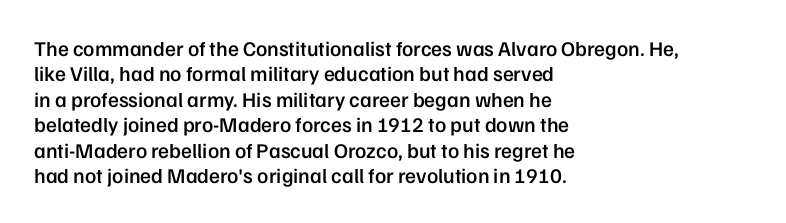
{"italic": "no", "bold": "semi", "underline": "no", "align": "left", "line_spacing_ratio": 1.21, "letter_spacing": "normal", "letter_spacing_em": 0.0, "glyph_px": 21}
